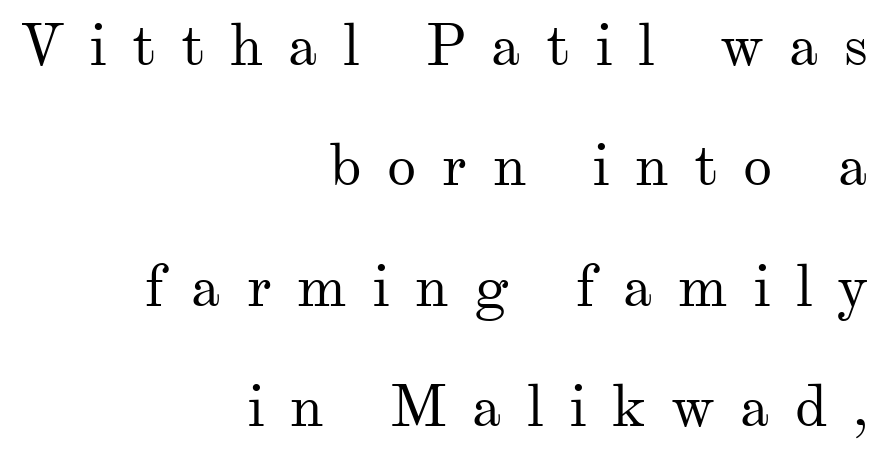
Q: Is the text bold? A: No.
Q: Is the text italic (slanted)? A: No, it is upright.
Q: Is the typeface a serif or a sans-serif typeface? A: Serif.
Q: Is the text underlined? A: No.
Q: How is the paragraph aligned? A: Right-aligned.
Q: Is the spacing between letters normal or unusually wide? A: Unusually wide.
Q: Is the spacing between lines tight, normal or loose? A: Loose.
Q: Width (condensed, normal, or wide)? A: Normal.
Q: Stroke contrast? A: Medium.
Q: x-height? A: Small.
Q: Monospaced? A: No.
